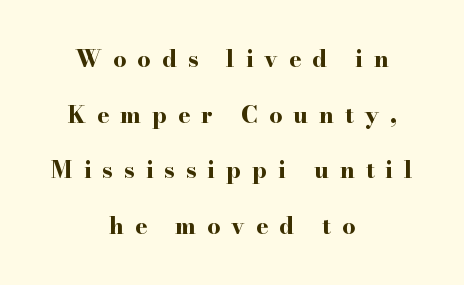
The image shows 23 px bold type, upright; set centered, loose line spacing (2.42x), unusually wide letter spacing (+0.48 em), not underlined.
